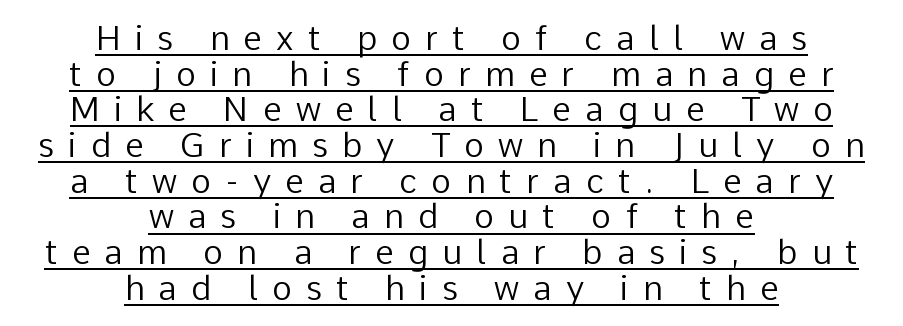
Q: Is the text bold? A: No.
Q: Is the text italic (slanted)? A: No, it is upright.
Q: Is the typeface a serif or a sans-serif typeface? A: Sans-serif.
Q: Is the text underlined? A: Yes.
Q: How is the paragraph aligned? A: Centered.
Q: Is the spacing between letters normal or unusually wide? A: Unusually wide.
Q: Is the spacing between lines tight, normal or loose? A: Tight.
Q: Width (condensed, normal, or wide)? A: Normal.
Q: Stroke contrast? A: Low.
Q: x-height? A: Medium.
Q: Monospaced? A: No.
